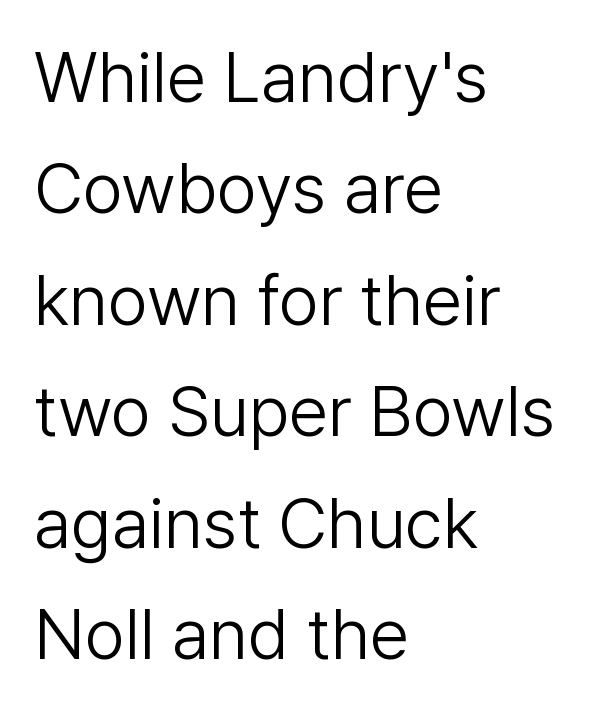
Q: Is the text bold? A: No.
Q: Is the text italic (slanted)? A: No, it is upright.
Q: Is the typeface a serif or a sans-serif typeface? A: Sans-serif.
Q: Is the text underlined? A: No.
Q: How is the paragraph aligned? A: Left-aligned.
Q: Is the spacing between letters normal or unusually wide? A: Normal.
Q: Is the spacing between lines tight, normal or loose? A: Normal.
Q: Width (condensed, normal, or wide)? A: Normal.
Q: Stroke contrast? A: Low.
Q: x-height? A: Medium.
Q: Monospaced? A: No.
